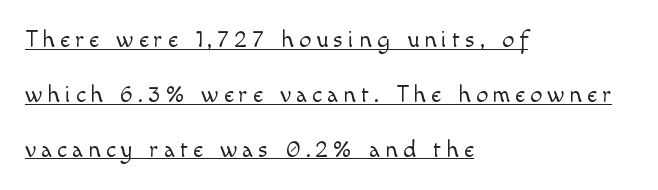
The image shows 24 px text type, upright; set left-aligned, loose line spacing (2.29x), unusually wide letter spacing (+0.21 em), underlined.
